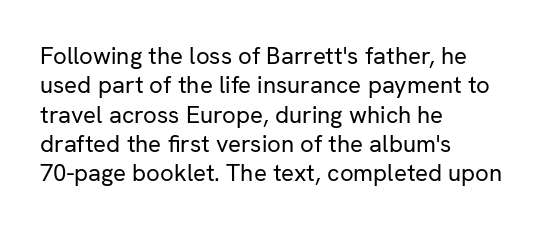
Q: Is the text bold? A: No.
Q: Is the text italic (slanted)? A: No, it is upright.
Q: Is the text underlined? A: No.
Q: How is the paragraph aligned? A: Left-aligned.
Q: Is the spacing between letters normal or unusually wide? A: Normal.
